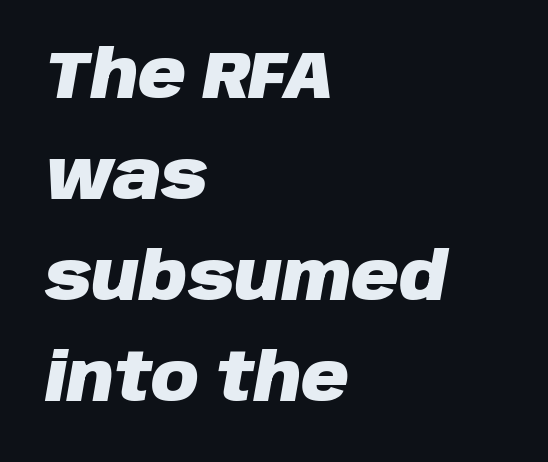
Horizontal bands of white between lines are of average thickness. The rendering uses natural spacing where letterforms have individual widths. Compared with typical body copy, the letter spacing here is the same. Plain, unruled lines of type. Set as a true bold cut, around the 700 mark.
